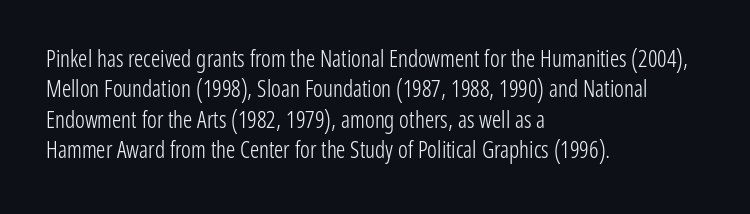
{"italic": "no", "bold": "no", "underline": "no", "align": "left", "line_spacing": "normal", "line_spacing_ratio": 1.32, "letter_spacing": "normal", "letter_spacing_em": 0.0, "glyph_px": 23}
